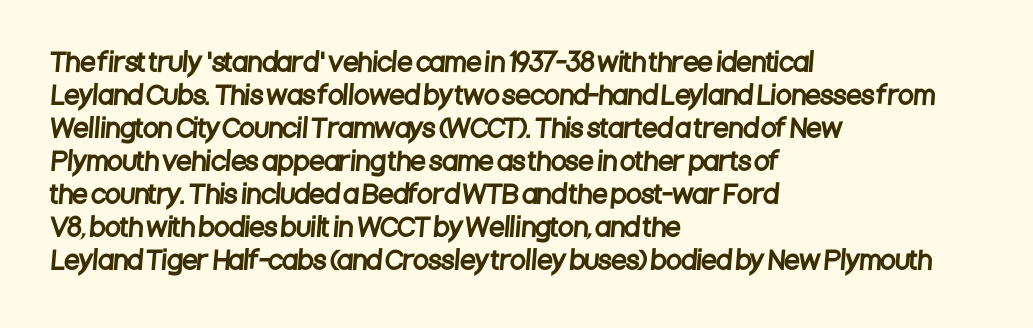
{"underline": "no", "align": "left", "line_spacing": "normal", "line_spacing_ratio": 1.32, "letter_spacing": "normal", "letter_spacing_em": 0.0, "glyph_px": 25}
